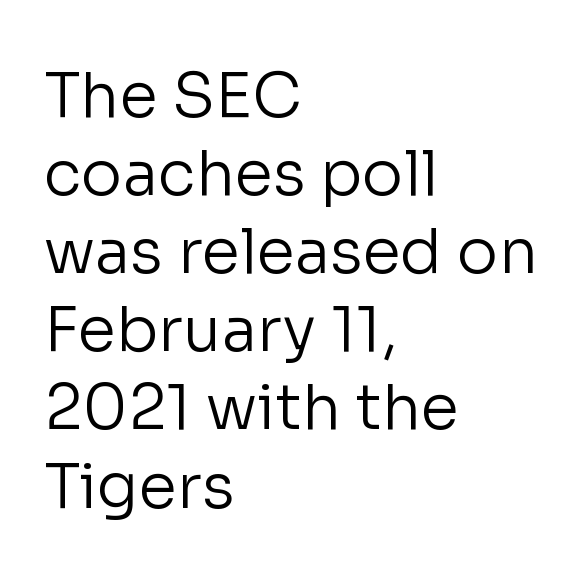
{"serif": "no", "italic": "no", "bold": "no", "weight": "regular", "width": "normal", "stroke_contrast": "low", "x_height": "medium", "monospaced": "no", "underline": "no", "align": "left", "line_spacing": "normal", "line_spacing_ratio": 1.26, "letter_spacing": "normal", "letter_spacing_em": 0.0, "glyph_px": 62}
